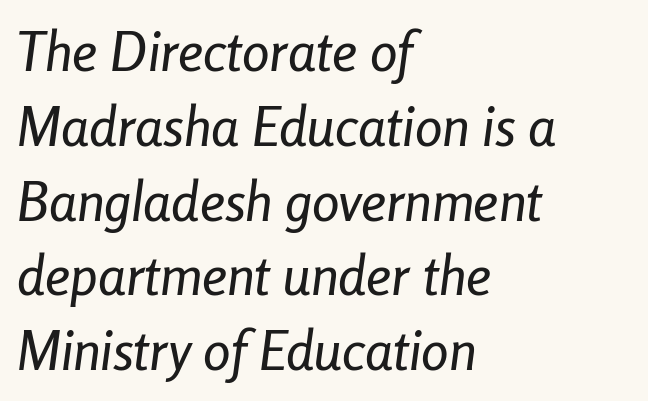
The image shows 55 px condensed type, italic (leaning right); set left-aligned, normal line spacing (1.36x), normal letter spacing, not underlined; low stroke contrast and a medium x-height.
